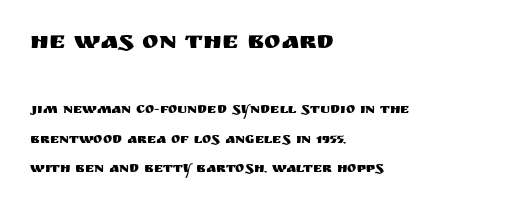
Between one letter and the next there's only the usual sliver of space. A typesetter would mark this as roman, not italic. The zone under the glyphs is completely vacant. Horizontally, the lines are justified to the leading edge only. Size contrast runs from large at the top to small at the bottom. Does the leading feel generous? Absolutely, it's lavish.
